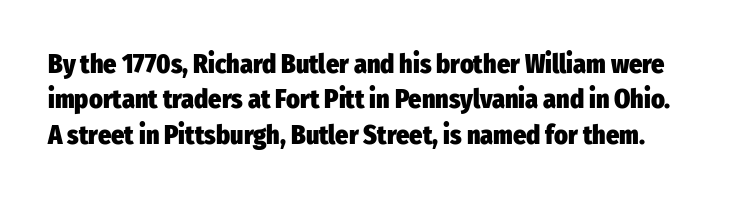
Emphasis by weight is at full strength: bold. No extra tracking has been applied to these lines. Ordinary non-slanted type is in use. A bare baseline throughout the passage. How would I describe the line gaps? Plain and ordinary.
